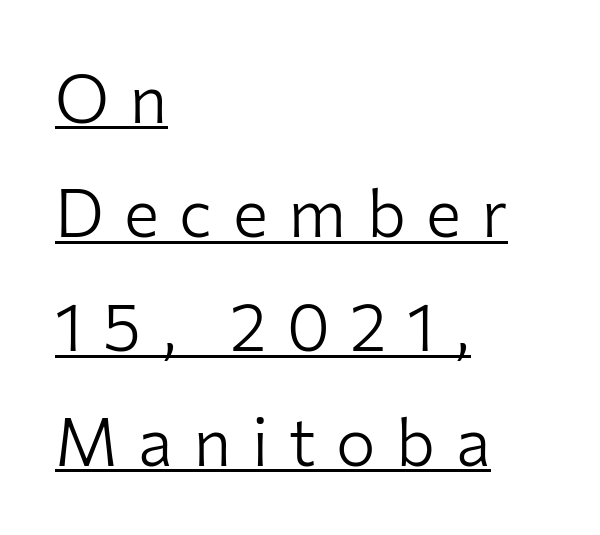
{"serif": "no", "italic": "no", "bold": "no", "weight": "light", "width": "normal", "stroke_contrast": "low", "x_height": "medium", "monospaced": "no", "underline": "yes", "align": "left", "line_spacing_ratio": 1.73, "letter_spacing": "wide", "letter_spacing_em": 0.31, "glyph_px": 66}
